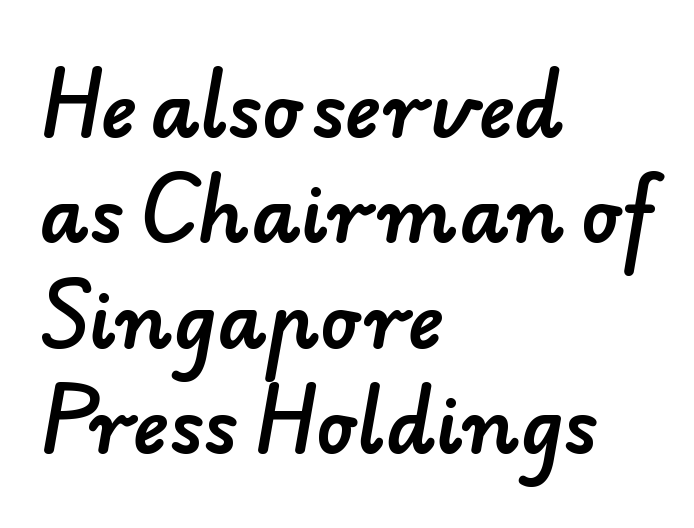
{"serif": "no", "width": "normal", "stroke_contrast": "low", "x_height": "small", "monospaced": "no", "underline": "no", "align": "left", "line_spacing": "normal", "line_spacing_ratio": 1.37, "letter_spacing": "normal", "letter_spacing_em": 0.0, "glyph_px": 77}
